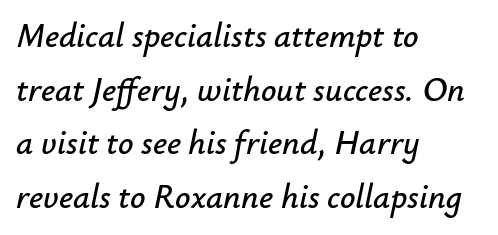
Is this a fixed-width face? No — the glyphs have proportional, varying widths. The rendering uses a moderate line-height, typical for paragraphs. It's the slanting kind of type. Type without underlining. Line starts are locked; line ends wander.
